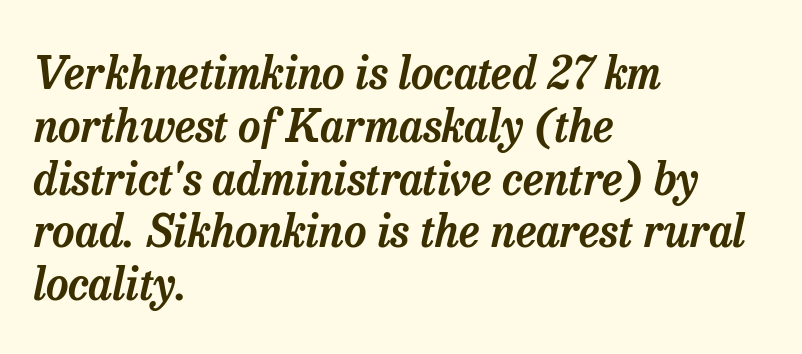
{"serif": "yes", "italic": "yes", "lean": "right", "slant_degrees": 13, "width": "normal", "stroke_contrast": "low", "x_height": "medium", "monospaced": "no", "underline": "no", "align": "left", "line_spacing_ratio": 1.2, "letter_spacing": "normal", "letter_spacing_em": 0.0, "glyph_px": 44}
